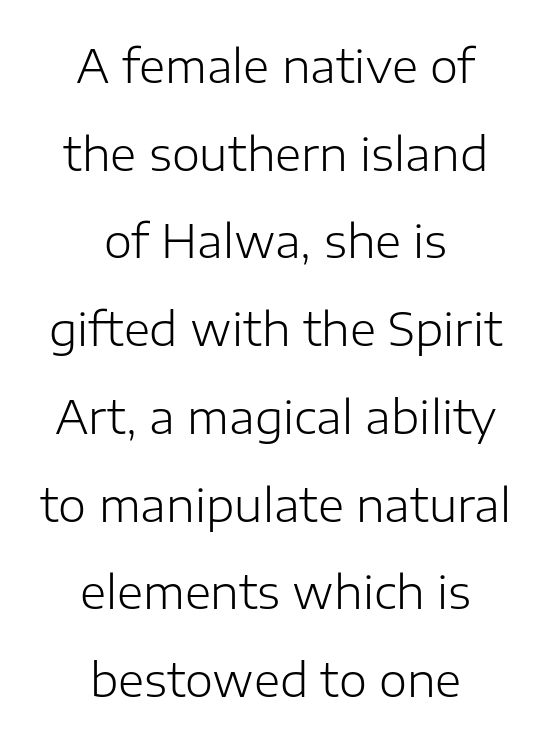
This rendering uses center alignment, leaving both contours irregular but symmetric. A typesetter would mark this as roman, not italic. Spacing between characters is what you'd get straight out of the box. Regarding serifs, this sample does without them. Nobody drew a line under any word here.
